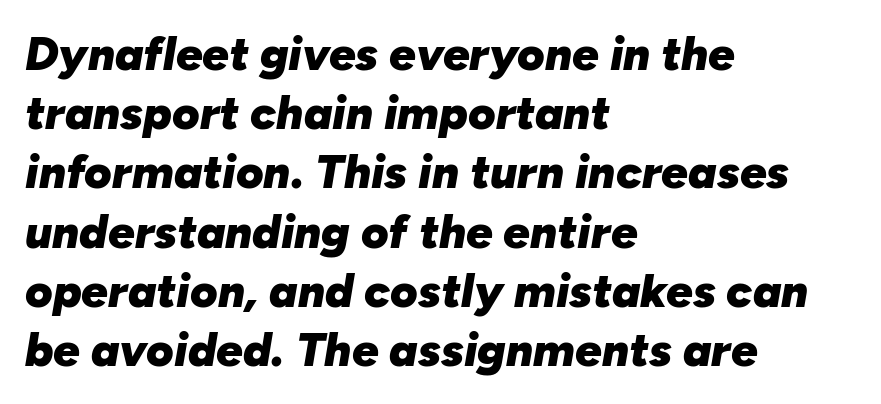
The image shows 47 px heavy type, italic (leaning right); set left-aligned, normal line spacing (1.26x), normal letter spacing, not underlined; low stroke contrast and a medium x-height.
